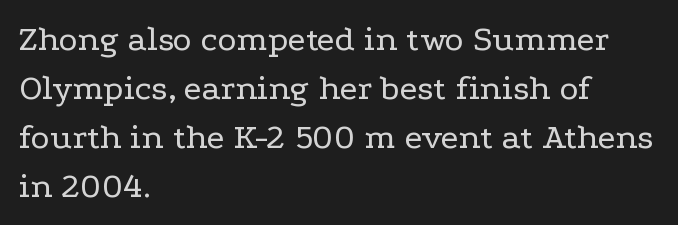
{"serif": "yes", "italic": "no", "bold": "no", "weight": "regular", "width": "wide", "stroke_contrast": "low", "x_height": "medium", "monospaced": "no", "underline": "no", "align": "left", "line_spacing": "normal", "line_spacing_ratio": 1.36, "letter_spacing": "normal", "letter_spacing_em": 0.0, "glyph_px": 36}
